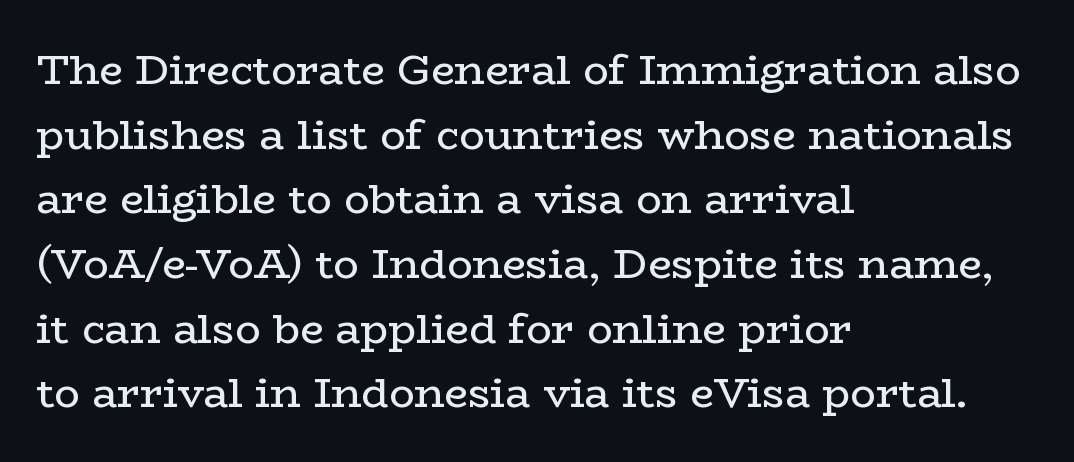
The image shows 42 px regular-weight, wide serif type, upright; set left-aligned, normal line spacing (1.54x), normal letter spacing, not underlined; low stroke contrast and a medium x-height.
